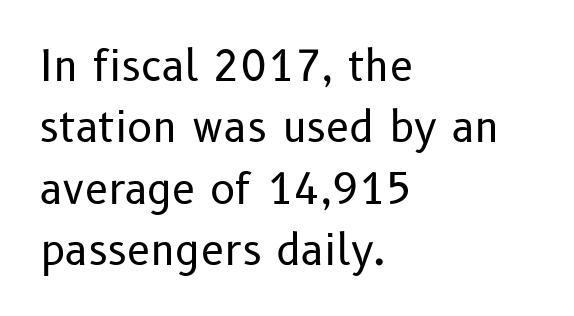
The image shows 42 px regular-weight sans-serif type, upright; set left-aligned, normal line spacing (1.46x), normal letter spacing, not underlined; low stroke contrast and a medium x-height.
